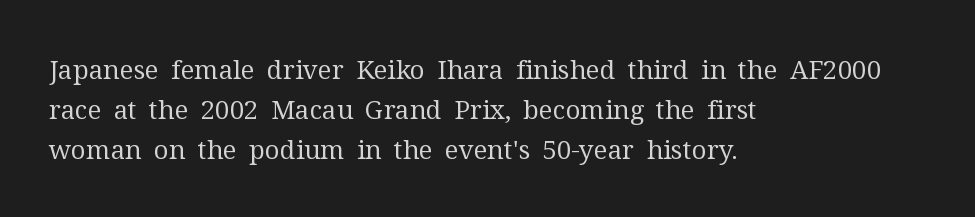
{"italic": "no", "bold": "no", "underline": "no", "align": "left", "line_spacing": "normal", "line_spacing_ratio": 1.54, "letter_spacing": "normal", "letter_spacing_em": 0.0, "glyph_px": 26}
